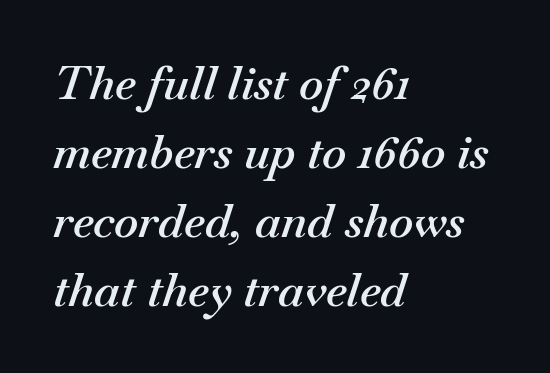
Horizontal alignment here is leftward, the default for most running prose. Rendered with sloped, italic letterforms. Set as a demibold, roughly 600 on the weight scale. Caption: standard tracking, unaltered.
